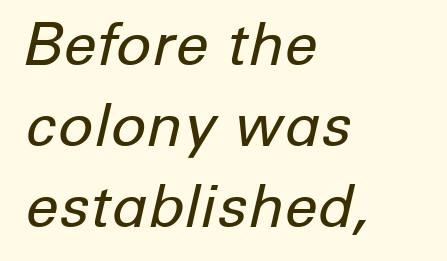
{"italic": "yes", "lean": "right", "slant_degrees": 12, "bold": "no", "weight": "regular", "width": "normal", "stroke_contrast": "low", "x_height": "medium", "monospaced": "no", "underline": "no", "align": "left", "line_spacing": "normal", "line_spacing_ratio": 1.37, "letter_spacing": "normal", "letter_spacing_em": 0.0, "glyph_px": 59}
